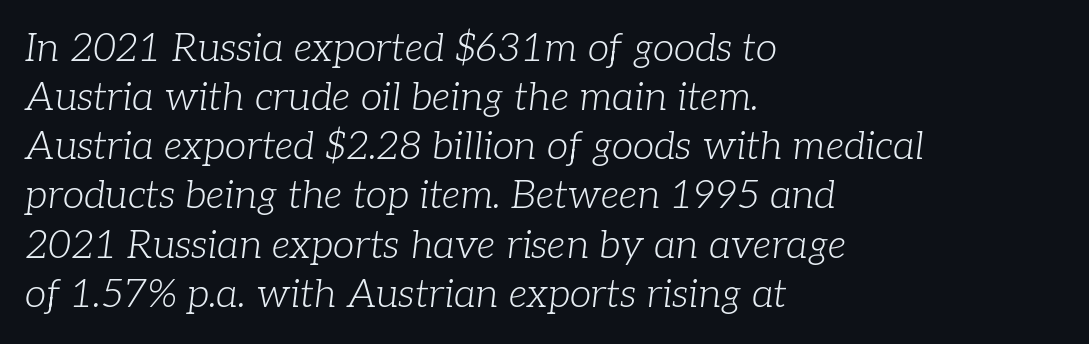
{"serif": "yes", "italic": "yes", "lean": "right", "slant_degrees": 7, "bold": "no", "weight": "light", "width": "normal", "stroke_contrast": "low", "x_height": "medium", "monospaced": "no", "underline": "no", "align": "left", "line_spacing": "normal", "line_spacing_ratio": 1.26, "letter_spacing": "normal", "letter_spacing_em": 0.0, "glyph_px": 39}
